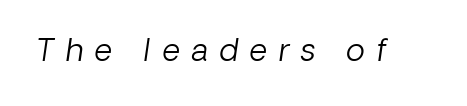
Q: Is the text bold? A: No.
Q: Is the typeface a serif or a sans-serif typeface? A: Sans-serif.
Q: Is the text underlined? A: No.
Q: Is the spacing between letters normal or unusually wide? A: Unusually wide.
Q: Width (condensed, normal, or wide)? A: Normal.
Q: Stroke contrast? A: Low.
Q: x-height? A: Medium.
Q: Monospaced? A: No.
